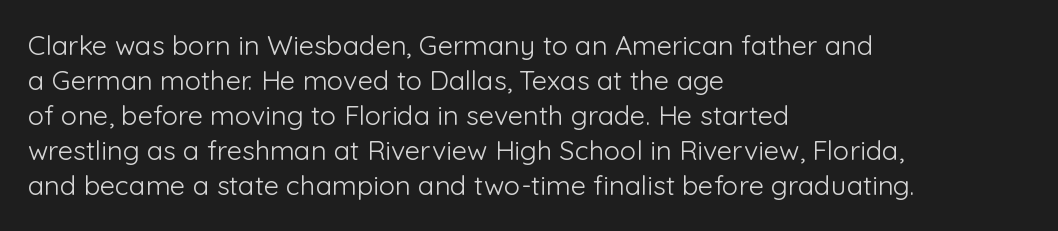
Style check: upright. Plain, unruled lines of type. The paragraph has a hard left edge and a soft right edge. This rendering leaves character spacing at its baseline value. A typesetter would call this leading conventional body-copy spacing. These glyphs show unthickened strokes, regular width or finer.
